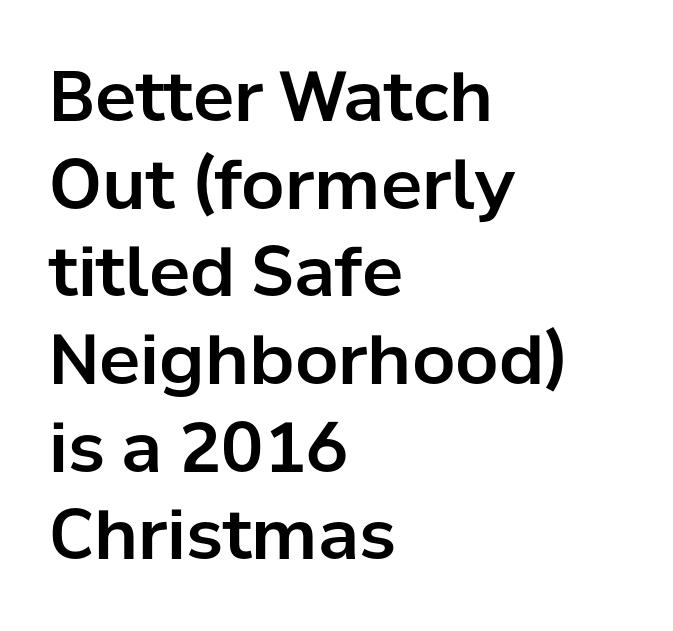
Q: Is the text italic (slanted)? A: No, it is upright.
Q: Is the typeface a serif or a sans-serif typeface? A: Sans-serif.
Q: Is the text underlined? A: No.
Q: How is the paragraph aligned? A: Left-aligned.
Q: Is the spacing between letters normal or unusually wide? A: Normal.
Q: Is the spacing between lines tight, normal or loose? A: Normal.
Q: Width (condensed, normal, or wide)? A: Normal.
Q: Stroke contrast? A: Low.
Q: x-height? A: Medium.
Q: Monospaced? A: No.
